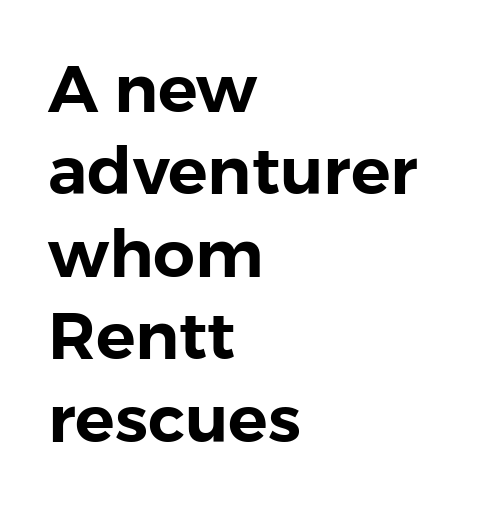
{"serif": "no", "italic": "no", "width": "normal", "stroke_contrast": "low", "x_height": "medium", "monospaced": "no", "underline": "no", "align": "left", "line_spacing": "normal", "line_spacing_ratio": 1.25, "letter_spacing": "normal", "letter_spacing_em": 0.0, "glyph_px": 66}
